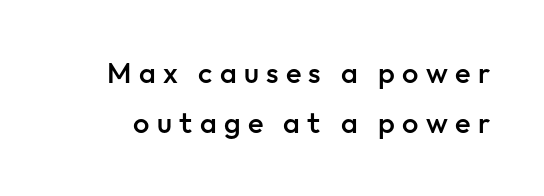
{"serif": "no", "italic": "no", "bold": "semi", "weight": "semibold", "width": "normal", "stroke_contrast": "low", "x_height": "medium", "monospaced": "no", "underline": "no", "line_spacing_ratio": 1.74, "letter_spacing": "wide", "letter_spacing_em": 0.25, "glyph_px": 29}
